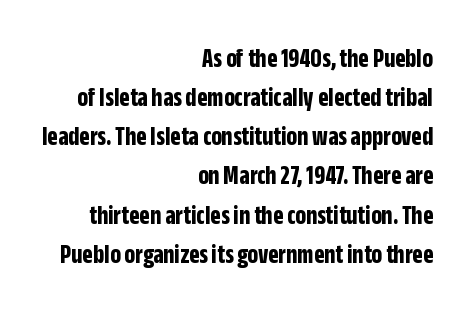
The image shows 27 px bold type, upright; set right-aligned, normal line spacing (1.45x), normal letter spacing, not underlined.
